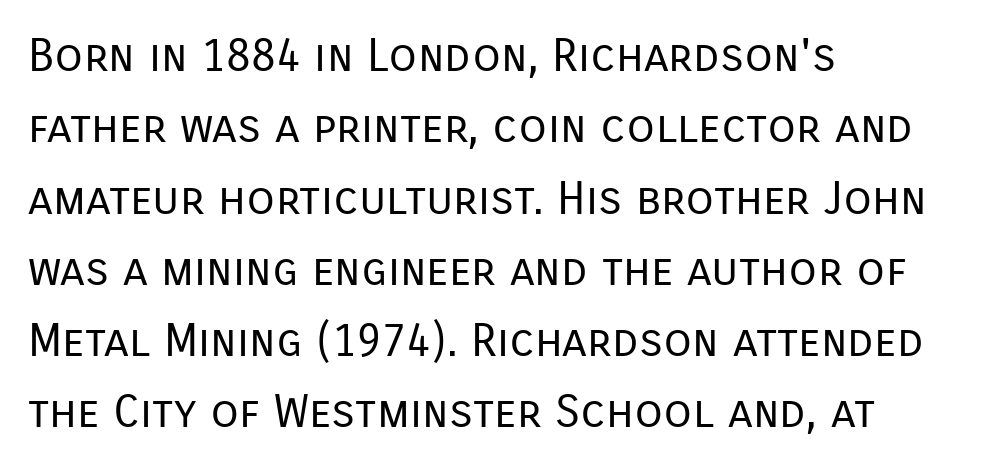
The image shows 46 px regular-weight sans-serif type, upright; set left-aligned, normal line spacing (1.55x), normal letter spacing, not underlined; low stroke contrast and a medium x-height.
